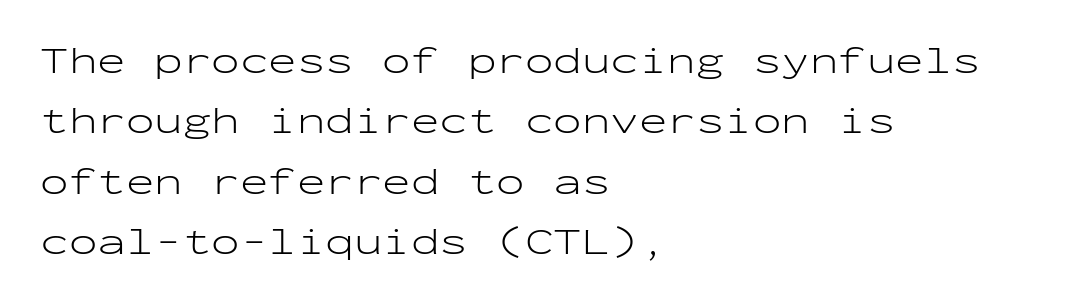
{"serif": "no", "italic": "no", "bold": "no", "weight": "light", "width": "wide", "stroke_contrast": "low", "x_height": "medium", "monospaced": "yes", "underline": "no", "align": "left", "line_spacing": "normal", "line_spacing_ratio": 1.59, "letter_spacing": "normal", "letter_spacing_em": 0.0, "glyph_px": 38}
